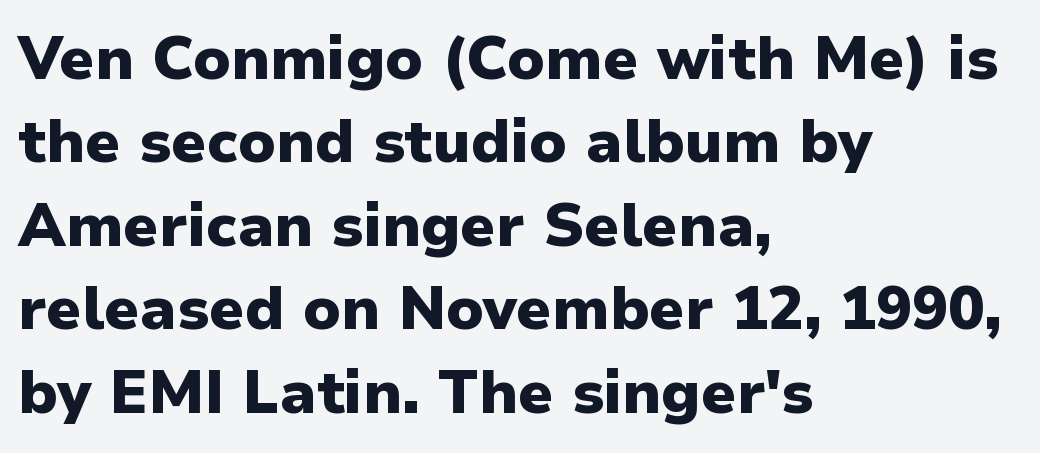
The image shows 60 px heavy sans-serif type, upright; set left-aligned, normal line spacing (1.39x), normal letter spacing, not underlined; low stroke contrast and a medium x-height.
